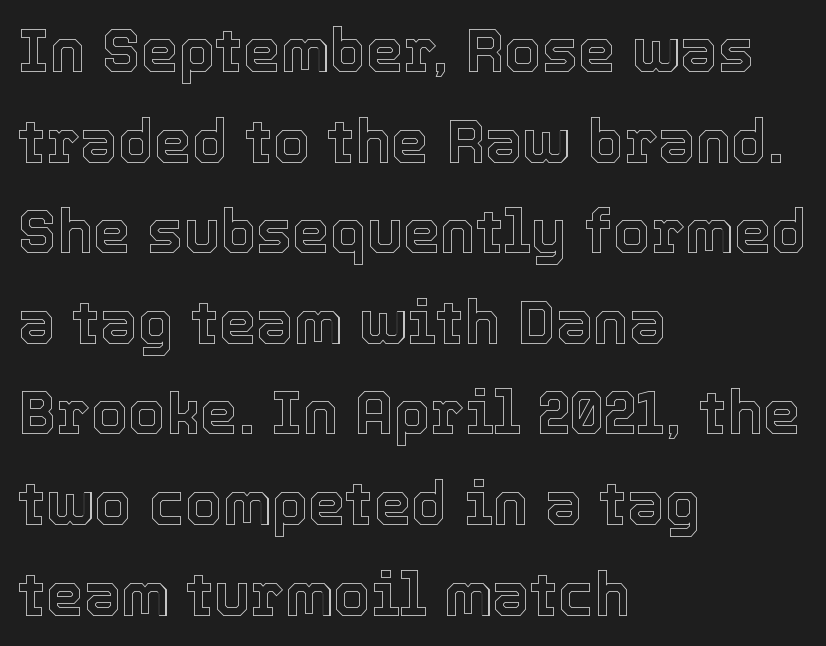
{"italic": "no", "width": "normal", "x_height": "medium", "monospaced": "no", "underline": "no", "align": "left", "line_spacing": "normal", "line_spacing_ratio": 1.51, "letter_spacing": "normal", "letter_spacing_em": 0.0, "glyph_px": 60}
